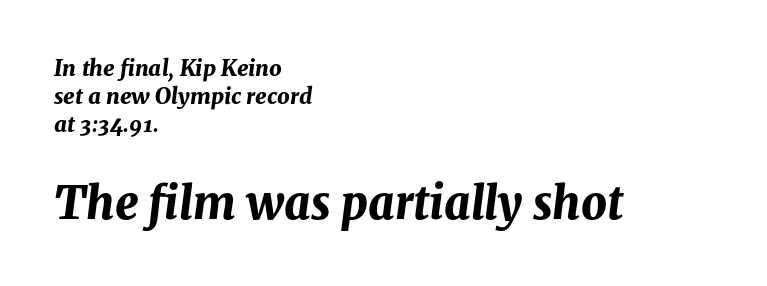
Q: Is the text bold? A: Yes.
Q: Is the text italic (slanted)? A: Yes, it leans right by about 8 degrees.
Q: Is the text underlined? A: No.
Q: How is the paragraph aligned? A: Left-aligned.
Q: Is the spacing between letters normal or unusually wide? A: Normal.
Q: Is the spacing between lines tight, normal or loose? A: Normal.
Q: Which block of text is set in a larger size, the first (top) or the second (bottom)? A: The second (bottom) one.
Q: Width (condensed, normal, or wide)? A: Normal.
Q: Stroke contrast? A: Medium.
Q: x-height? A: Medium.
Q: Monospaced? A: No.
